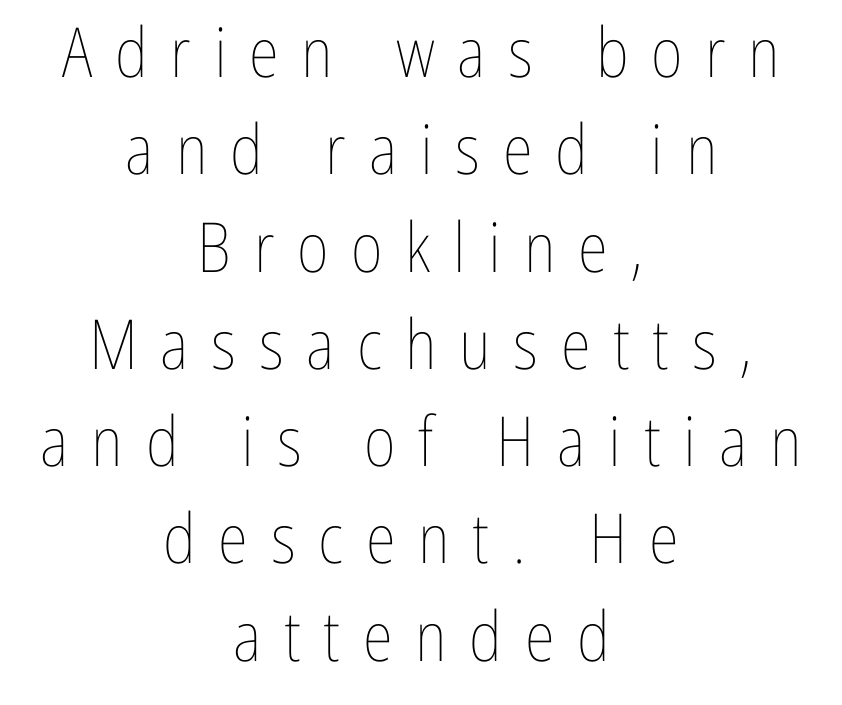
{"italic": "no", "bold": "no", "weight": "thin", "width": "condensed", "stroke_contrast": "low", "x_height": "medium", "monospaced": "no", "underline": "no", "align": "center", "line_spacing": "normal", "line_spacing_ratio": 1.41, "letter_spacing": "wide", "letter_spacing_em": 0.33, "glyph_px": 69}
